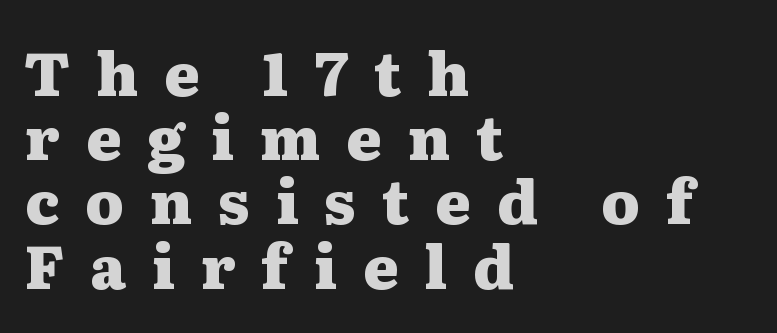
{"serif": "yes", "italic": "no", "bold": "yes", "weight": "heavy", "width": "wide", "stroke_contrast": "medium", "x_height": "medium", "monospaced": "no", "underline": "no", "align": "left", "line_spacing": "tight", "line_spacing_ratio": 1.07, "letter_spacing": "wide", "letter_spacing_em": 0.43, "glyph_px": 60}
